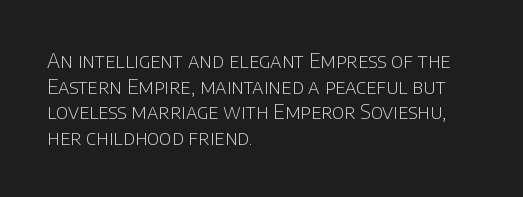
Q: Is the text bold? A: No.
Q: Is the text italic (slanted)? A: No, it is upright.
Q: Is the text underlined? A: No.
Q: How is the paragraph aligned? A: Left-aligned.
Q: Is the spacing between letters normal or unusually wide? A: Normal.
Q: Is the spacing between lines tight, normal or loose? A: Normal.
